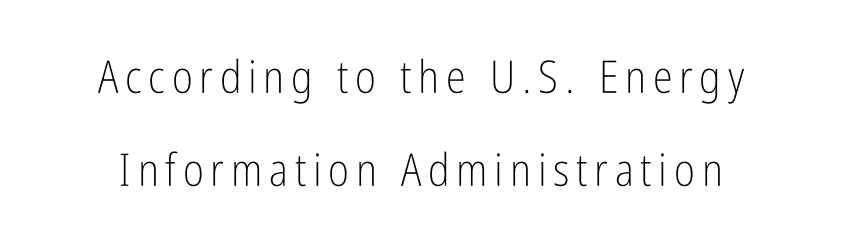
The image shows 45 px light, condensed sans-serif type, upright; set loose line spacing (2.06x), not underlined; low stroke contrast and a medium x-height.
